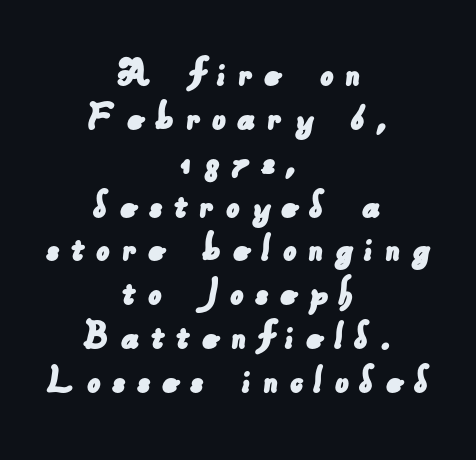
The image shows 43 px sans-serif type; set centered, tight line spacing (1.02x), unusually wide letter spacing (+0.25 em), not underlined; low stroke contrast and a small x-height.
